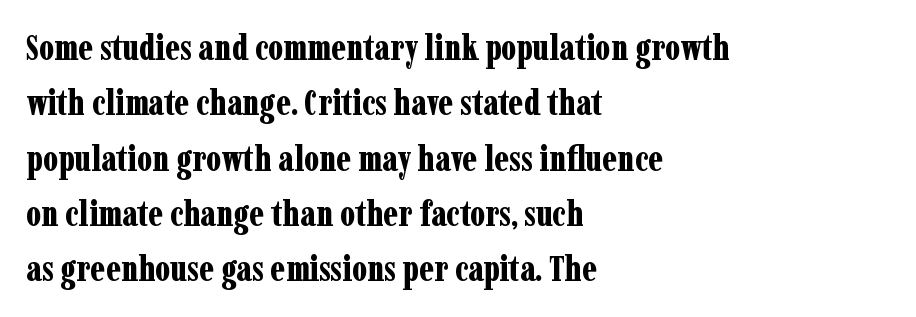
These lines are rendered in a variable-pitch font. Any mark beneath the type? The region is blank. The letters carry serifs — small finishing strokes at the ends of their stems. What weight is shown? A full bold with thick strokes.
